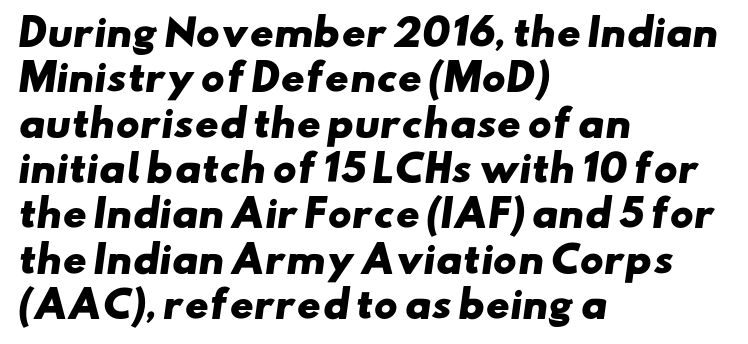
The image shows 36 px heavy, wide sans-serif type; set left-aligned, normal line spacing (1.26x), normal letter spacing, not underlined; low stroke contrast and a small x-height.
